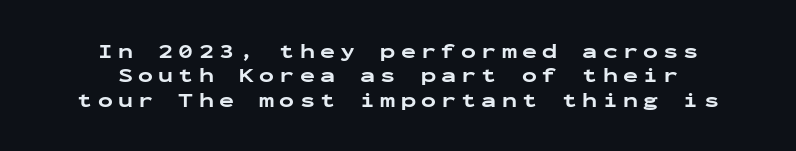
The image shows 20 px bold type, upright; set centered, line spacing 1.22x, unusually wide letter spacing (+0.26 em), not underlined.
